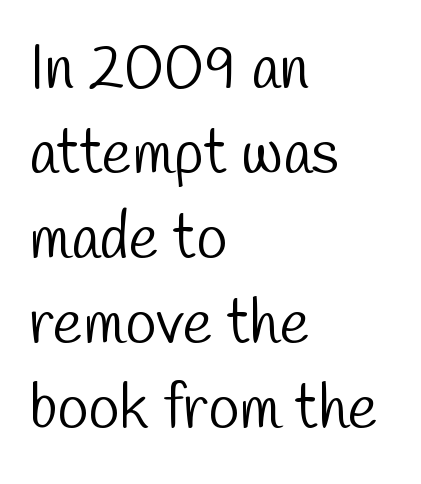
The image shows 63 px light, condensed sans-serif type; set left-aligned, normal line spacing (1.35x), normal letter spacing, not underlined; low stroke contrast and a medium x-height.
